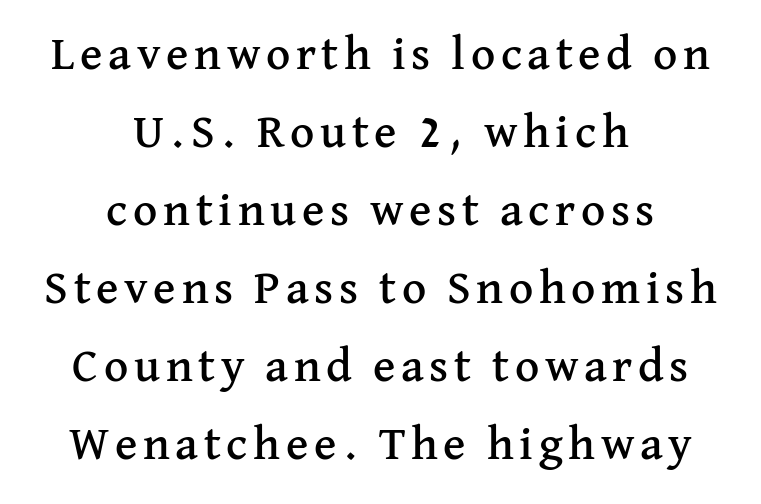
The image shows 47 px serif type, upright; set centered, normal line spacing (1.66x), not underlined; medium stroke contrast and a medium x-height.
